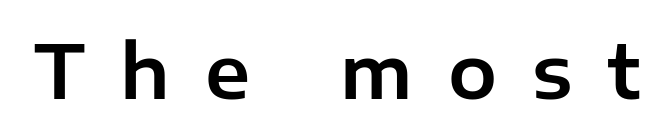
Q: Is the text italic (slanted)? A: No, it is upright.
Q: Is the typeface a serif or a sans-serif typeface? A: Sans-serif.
Q: Is the text underlined? A: No.
Q: Is the spacing between letters normal or unusually wide? A: Unusually wide.
Q: Width (condensed, normal, or wide)? A: Normal.
Q: Stroke contrast? A: Low.
Q: x-height? A: Medium.
Q: Monospaced? A: No.
